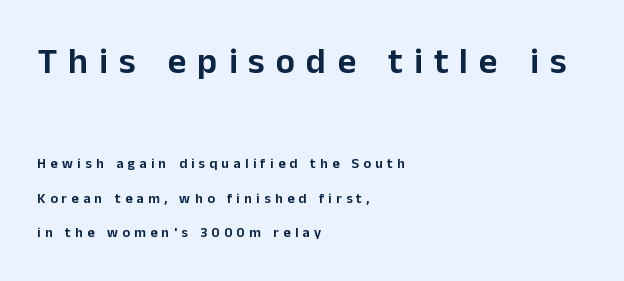
{"serif": "no", "italic": "no", "width": "normal", "stroke_contrast": "low", "x_height": "medium", "monospaced": "no", "underline": "no", "align": "left", "line_spacing": "loose", "line_spacing_ratio": 2.46, "letter_spacing": "wide", "letter_spacing_em": 0.31, "larger_block": "first", "size_ratio": 2.57, "glyph_px": 36}
